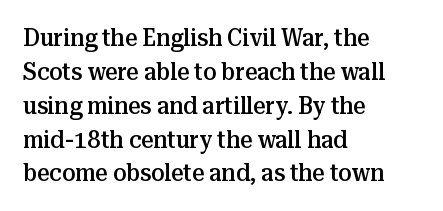
Q: Is the text bold? A: Semi-bold.
Q: Is the text italic (slanted)? A: No, it is upright.
Q: Is the text underlined? A: No.
Q: How is the paragraph aligned? A: Left-aligned.
Q: Is the spacing between letters normal or unusually wide? A: Normal.
Q: Is the spacing between lines tight, normal or loose? A: Normal.
